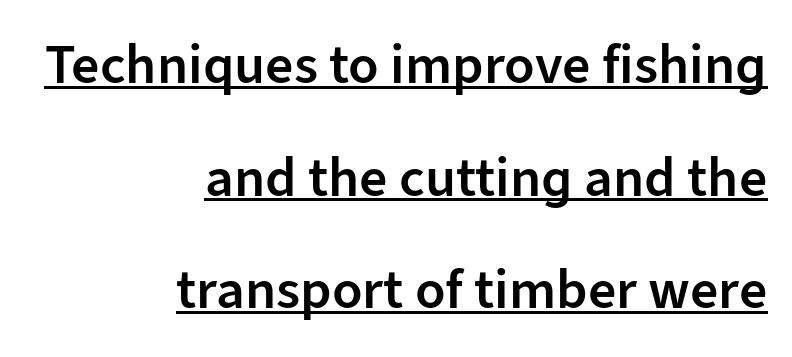
{"serif": "no", "italic": "no", "bold": "semi", "weight": "semibold", "width": "normal", "stroke_contrast": "low", "x_height": "medium", "monospaced": "no", "underline": "yes", "align": "right", "line_spacing": "loose", "line_spacing_ratio": 2.01, "letter_spacing": "normal", "letter_spacing_em": 0.0, "glyph_px": 56}
